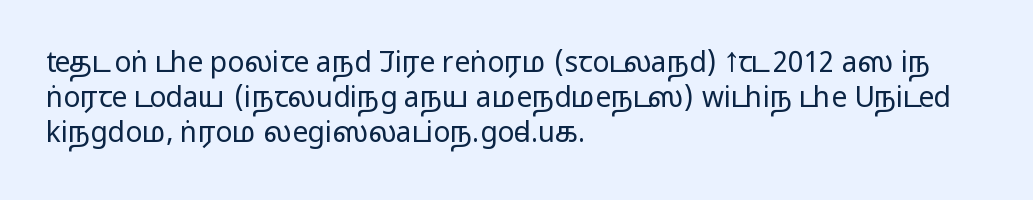
The paragraph has a hard left edge and a soft right edge. Default kerning and tracking; the words read as compact shapes. Ascenders rise straight up at ninety degrees. Quick note: interline space is typical. Varying glyph widths throughout — classic text-font behaviour.
